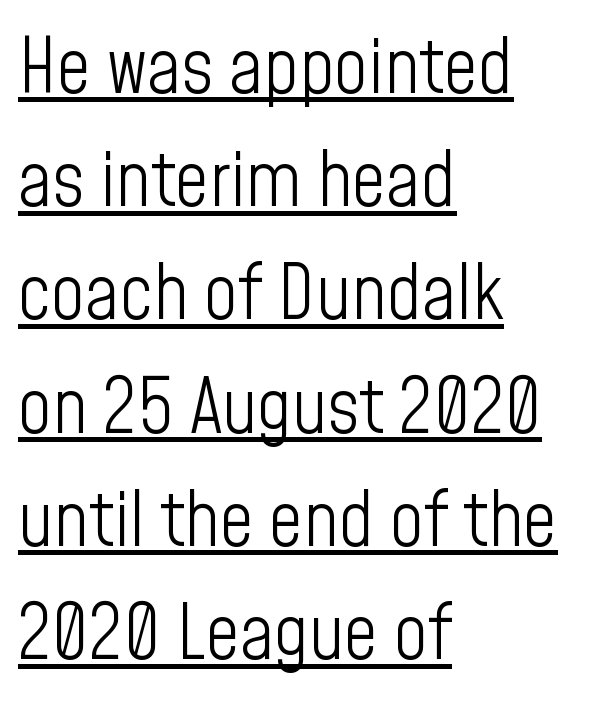
The specimen includes a rule beneath the text block's lines. Varying glyph widths throughout — classic text-font behaviour. A sans-serif font was chosen for this passage. Alignment: flush left.
